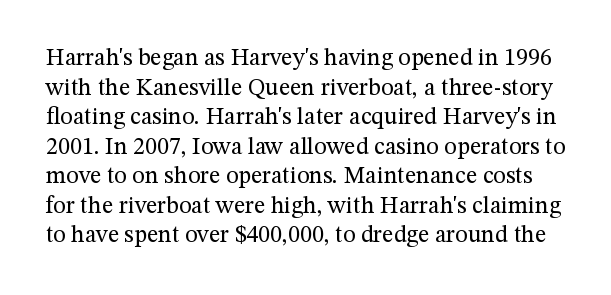
Descenders hang freely into open space. The font sits on the lighter half of the weight spectrum, regular included. The specimen reads as upright at a glance. No extra tracking has been applied to these lines.
